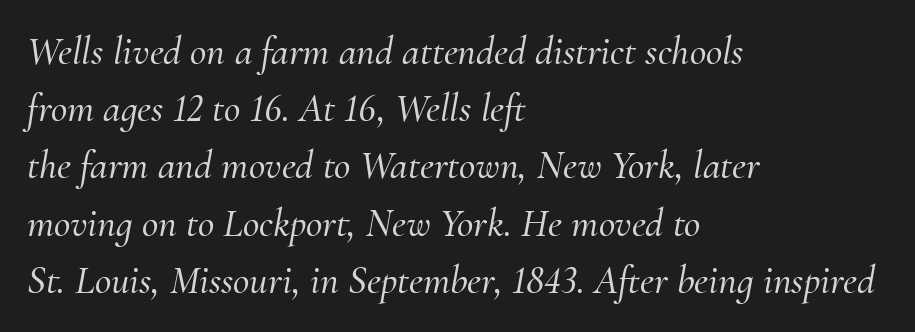
The image shows 40 px serif type, italic (leaning right); set left-aligned, normal line spacing (1.43x), normal letter spacing, not underlined; medium stroke contrast and a small x-height.
